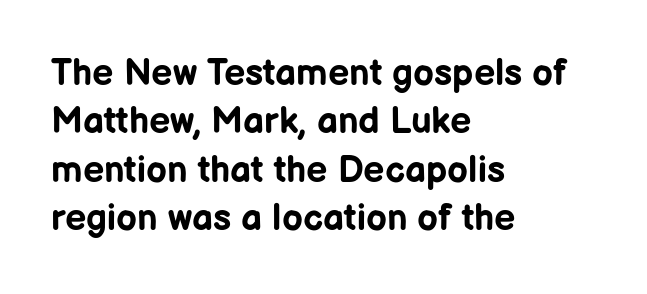
Check under the words: just untouched page. There is no visible air inserted between adjacent glyphs. Note the varied advance widths — an 'i' is clearly narrower than an 'm'. What kind of face is this? One without serifs — a sans.
